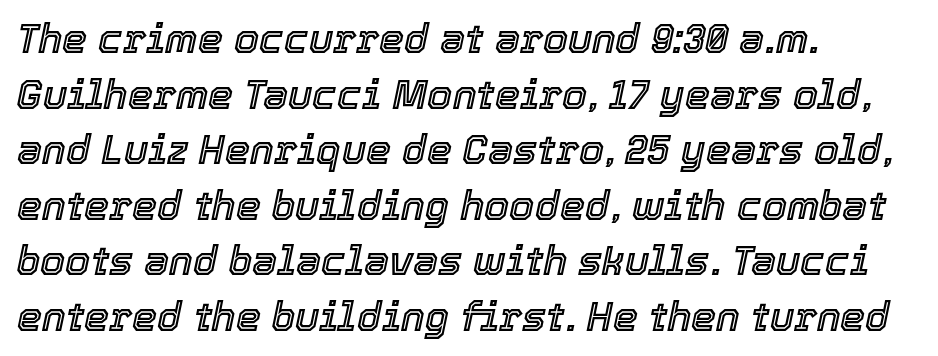
Q: Is the text italic (slanted)? A: Yes, it leans right by about 12 degrees.
Q: Is the text underlined? A: No.
Q: How is the paragraph aligned? A: Left-aligned.
Q: Is the spacing between letters normal or unusually wide? A: Normal.
Q: Is the spacing between lines tight, normal or loose? A: Normal.
Q: Width (condensed, normal, or wide)? A: Normal.
Q: x-height? A: Medium.
Q: Monospaced? A: No.
